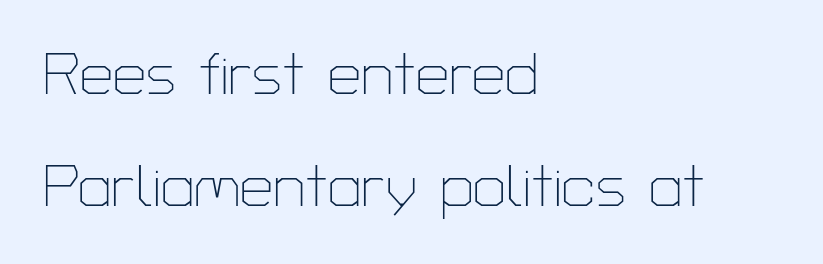
{"serif": "no", "italic": "no", "bold": "no", "weight": "thin", "width": "normal", "stroke_contrast": "low", "x_height": "medium", "monospaced": "no", "underline": "no", "align": "left", "line_spacing_ratio": 1.89, "letter_spacing": "normal", "letter_spacing_em": 0.0, "glyph_px": 59}
